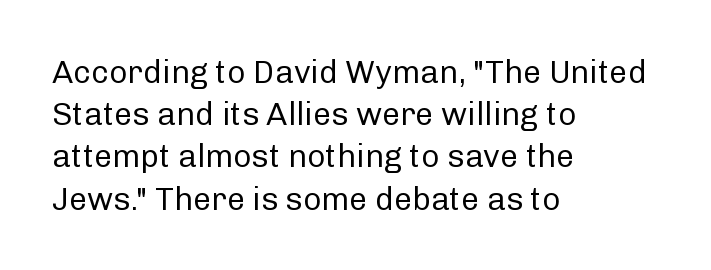
{"serif": "no", "italic": "no", "bold": "no", "weight": "regular", "width": "normal", "stroke_contrast": "low", "x_height": "medium", "monospaced": "no", "underline": "no", "align": "left", "line_spacing": "normal", "line_spacing_ratio": 1.32, "letter_spacing": "normal", "letter_spacing_em": 0.0, "glyph_px": 32}
